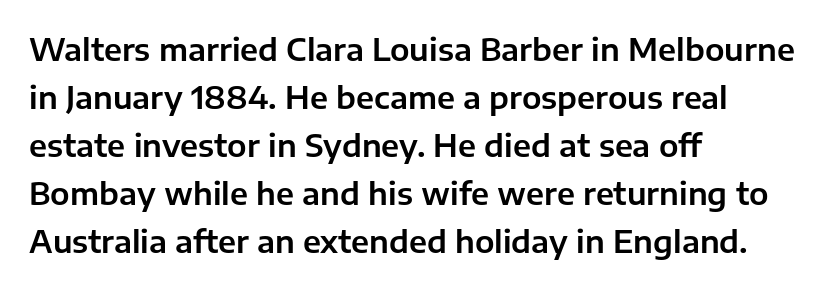
{"serif": "no", "italic": "no", "width": "normal", "stroke_contrast": "low", "x_height": "medium", "monospaced": "no", "underline": "no", "align": "left", "line_spacing": "normal", "line_spacing_ratio": 1.55, "letter_spacing": "normal", "letter_spacing_em": 0.0, "glyph_px": 31}
